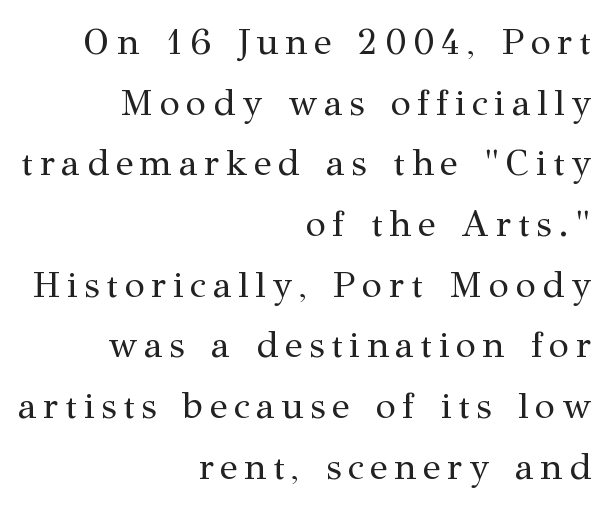
The image shows 37 px regular-weight serif type, upright; set right-aligned, normal line spacing (1.64x), not underlined; medium stroke contrast and a medium x-height.
